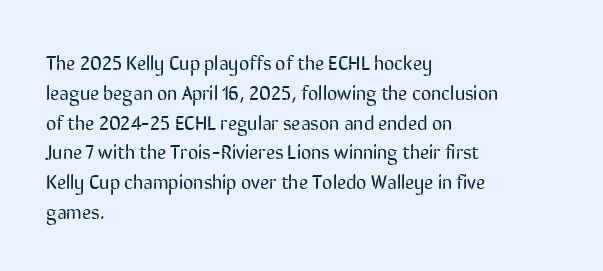
The image shows 20 px text type, upright; set left-aligned, normal line spacing (1.49x), normal letter spacing, not underlined.
